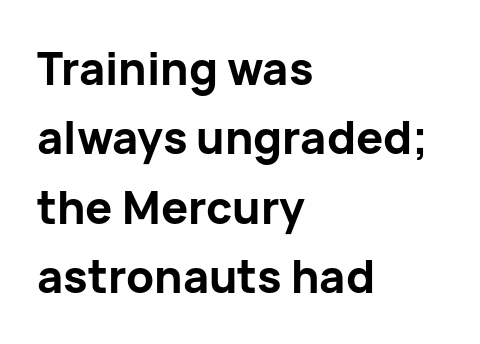
Q: Is the text bold? A: Yes.
Q: Is the text italic (slanted)? A: No, it is upright.
Q: Is the typeface a serif or a sans-serif typeface? A: Sans-serif.
Q: Is the text underlined? A: No.
Q: How is the paragraph aligned? A: Left-aligned.
Q: Is the spacing between letters normal or unusually wide? A: Normal.
Q: Is the spacing between lines tight, normal or loose? A: Normal.
Q: Width (condensed, normal, or wide)? A: Normal.
Q: Stroke contrast? A: Low.
Q: x-height? A: Medium.
Q: Monospaced? A: No.
